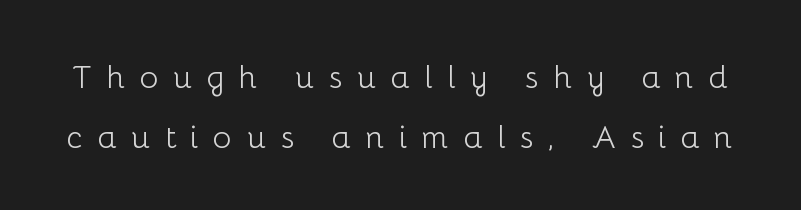
On a weight scale, this lands at 450 or below. Check under the words: just untouched page. No feet cap the strokes, marking this as sans-serif type. Glyph-to-glyph distance is far greater than everyday printed text. Note the varied advance widths — an 'i' is clearly narrower than an 'm'. Characters remain perfectly vertical along every line.
